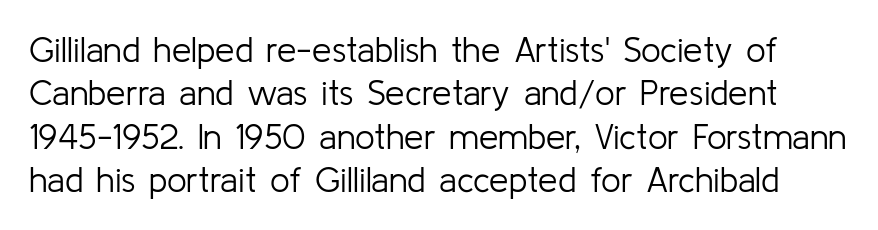
The type family on display is of the sans-serif kind. Each letter keeps its own natural width here, so spacing adapts to shape. A light-to-regular cut is what we see here. This rendering features lettering with no underline. The letters sit at their default tracking, neither squeezed nor spread.
